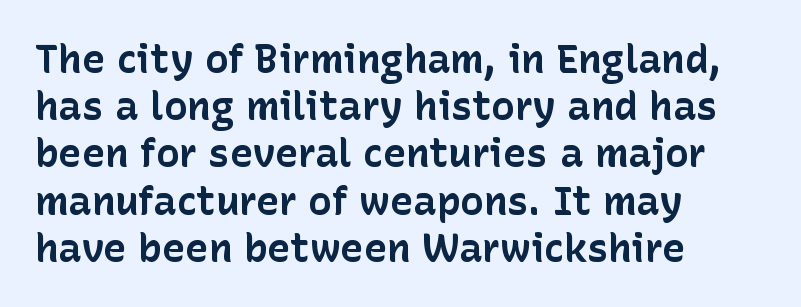
The image shows 39 px bold sans-serif type, upright; set left-aligned, line spacing 1.21x, normal letter spacing, not underlined; low stroke contrast and a medium x-height.
